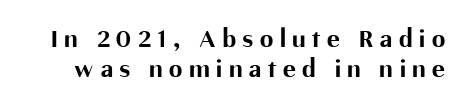
Q: Is the text bold? A: Yes.
Q: Is the text italic (slanted)? A: No, it is upright.
Q: Is the text underlined? A: No.
Q: Is the spacing between letters normal or unusually wide? A: Unusually wide.
Q: Is the spacing between lines tight, normal or loose? A: Tight.
